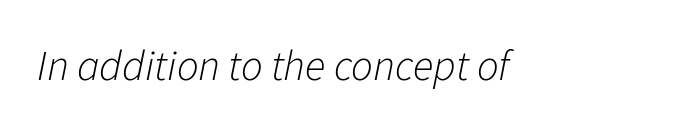
Q: Is the text bold? A: No.
Q: Is the text italic (slanted)? A: Yes, it leans right by about 11 degrees.
Q: Is the text underlined? A: No.
Q: Is the spacing between letters normal or unusually wide? A: Normal.
Q: Width (condensed, normal, or wide)? A: Normal.
Q: Stroke contrast? A: Low.
Q: x-height? A: Medium.
Q: Monospaced? A: No.
